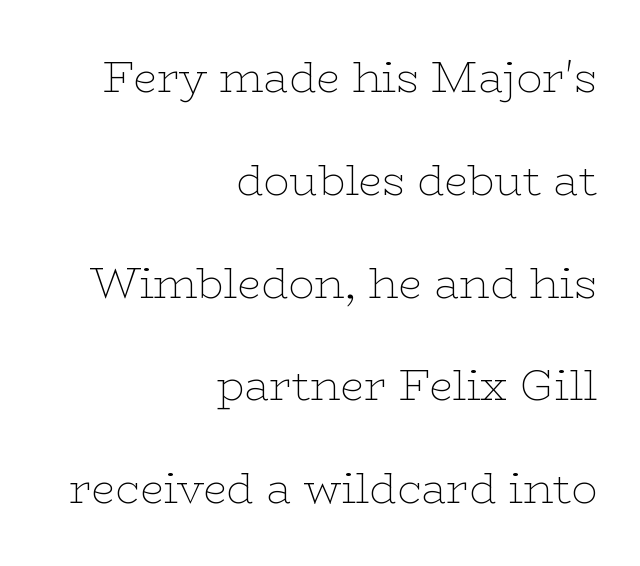
{"serif": "yes", "italic": "no", "bold": "no", "weight": "thin", "width": "wide", "stroke_contrast": "low", "x_height": "medium", "monospaced": "no", "underline": "no", "align": "right", "line_spacing": "loose", "line_spacing_ratio": 2.39, "letter_spacing": "normal", "letter_spacing_em": 0.0, "glyph_px": 43}
